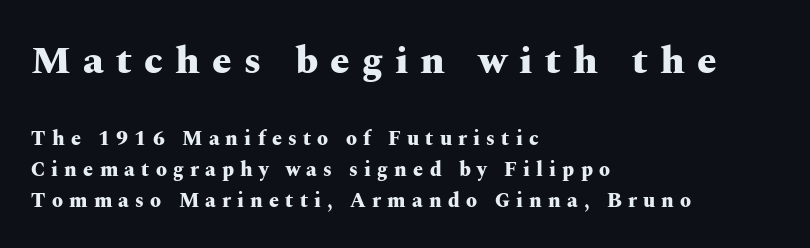
{"serif": "yes", "italic": "no", "bold": "yes", "weight": "heavy", "width": "wide", "stroke_contrast": "medium", "x_height": "medium", "monospaced": "no", "underline": "no", "align": "left", "line_spacing": "normal", "line_spacing_ratio": 1.55, "letter_spacing": "wide", "letter_spacing_em": 0.31, "larger_block": "first", "size_ratio": 1.95, "glyph_px": 39}
